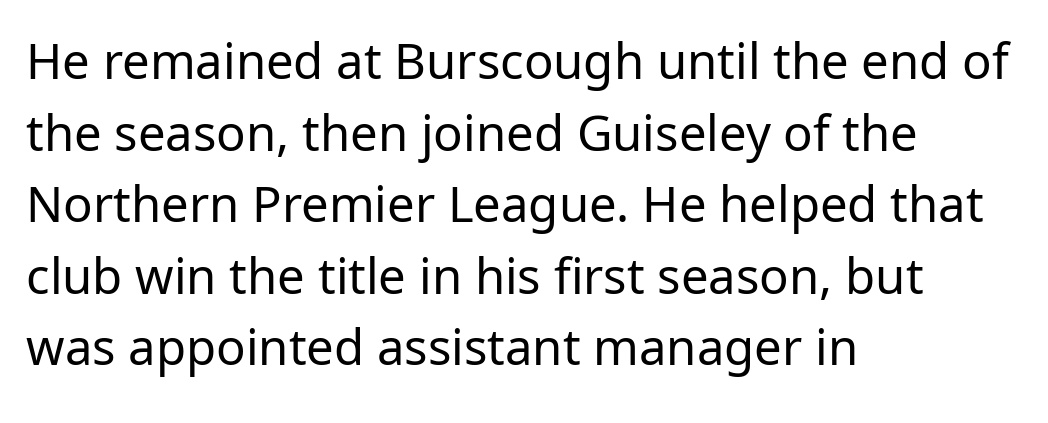
{"serif": "no", "italic": "no", "bold": "no", "weight": "regular", "width": "normal", "stroke_contrast": "low", "x_height": "medium", "monospaced": "no", "underline": "no", "align": "left", "line_spacing": "normal", "line_spacing_ratio": 1.46, "letter_spacing": "normal", "letter_spacing_em": 0.0, "glyph_px": 49}
